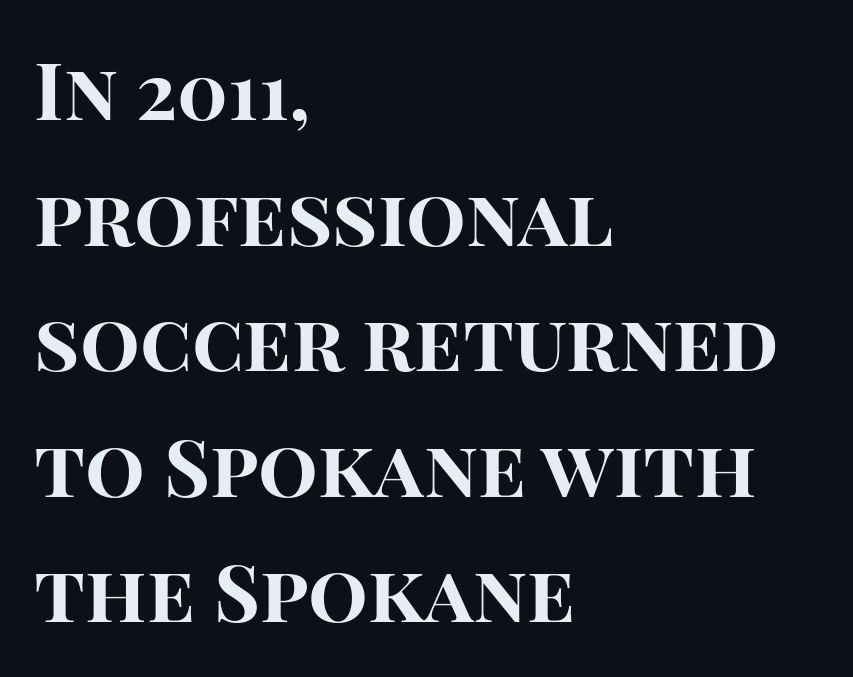
{"serif": "no", "italic": "no", "bold": "yes", "weight": "bold", "width": "normal", "stroke_contrast": "high", "x_height": "large", "monospaced": "no", "underline": "no", "align": "left", "line_spacing": "normal", "line_spacing_ratio": 1.59, "letter_spacing": "normal", "letter_spacing_em": 0.0, "glyph_px": 79}
